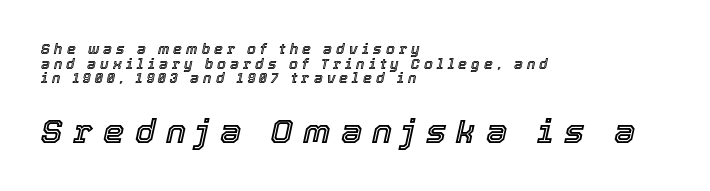
Q: Is the text italic (slanted)? A: Yes, it leans right by about 12 degrees.
Q: Is the text underlined? A: No.
Q: How is the paragraph aligned? A: Left-aligned.
Q: Is the spacing between letters normal or unusually wide? A: Unusually wide.
Q: Is the spacing between lines tight, normal or loose? A: Tight.
Q: Which block of text is set in a larger size, the first (top) or the second (bottom)? A: The second (bottom) one.
Q: Width (condensed, normal, or wide)? A: Normal.
Q: x-height? A: Medium.
Q: Monospaced? A: No.
